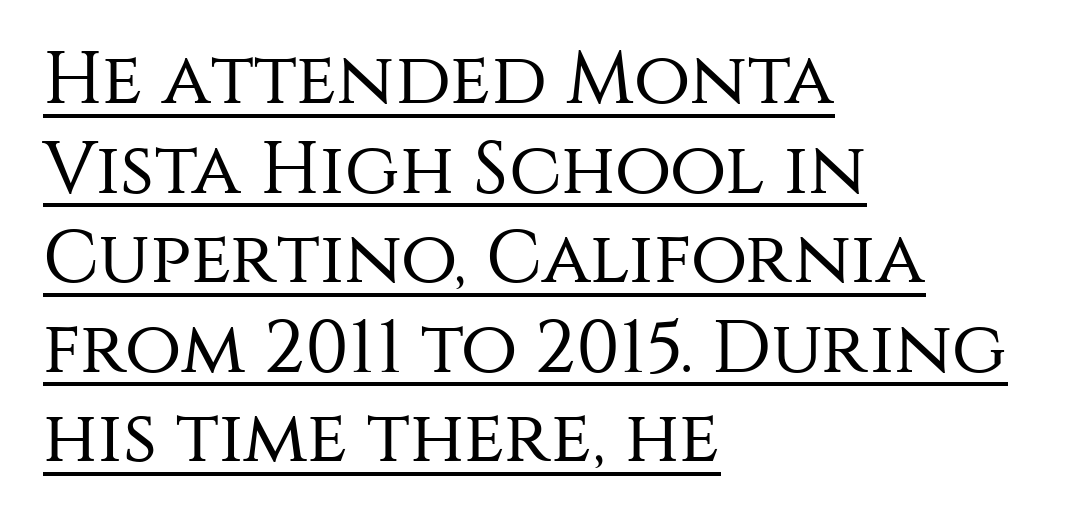
The image shows 74 px regular-weight sans-serif type, upright; set left-aligned, line spacing 1.21x, normal letter spacing, underlined; medium stroke contrast and a large x-height.
